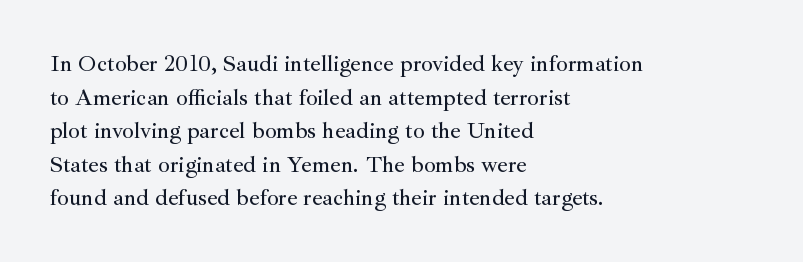
Q: Is the text italic (slanted)? A: No, it is upright.
Q: Is the text underlined? A: No.
Q: How is the paragraph aligned? A: Left-aligned.
Q: Is the spacing between letters normal or unusually wide? A: Normal.
Q: Is the spacing between lines tight, normal or loose? A: Normal.
